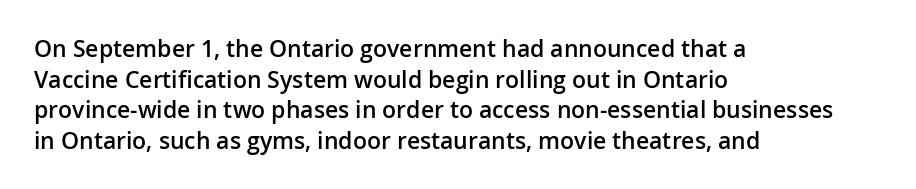
{"italic": "no", "bold": "semi", "underline": "no", "align": "left", "line_spacing": "normal", "line_spacing_ratio": 1.33, "letter_spacing": "normal", "letter_spacing_em": 0.0, "glyph_px": 23}
